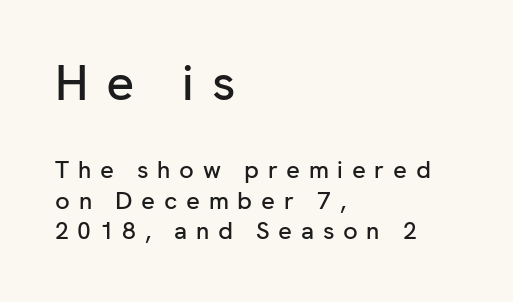
The compositor pushed each line to the left boundary. Note the varied advance widths — an 'i' is clearly narrower than an 'm'. Each letter's strokes conclude bluntly, with no projecting serifs. The lettering stays uniformly vertical, giving the passage a roman look. The earlier block is typeset at a bigger size than the later block.
